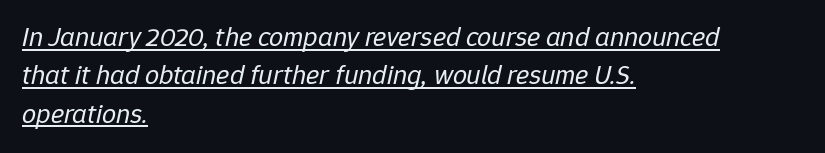
The image shows 28 px regular-weight type, italic (leaning right); set left-aligned, normal line spacing (1.37x), normal letter spacing, underlined; low stroke contrast and a medium x-height.
